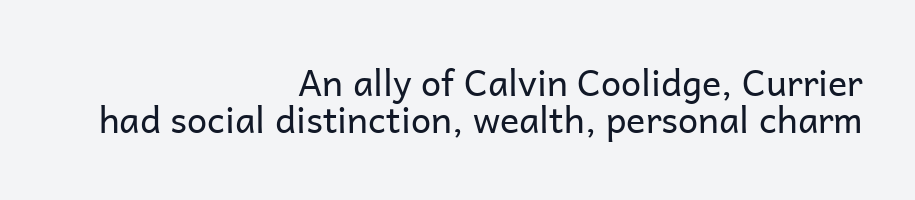
Q: Is the text bold? A: No.
Q: Is the text italic (slanted)? A: No, it is upright.
Q: Is the typeface a serif or a sans-serif typeface? A: Sans-serif.
Q: Is the text underlined? A: No.
Q: How is the paragraph aligned? A: Right-aligned.
Q: Is the spacing between letters normal or unusually wide? A: Normal.
Q: Is the spacing between lines tight, normal or loose? A: Tight.
Q: Width (condensed, normal, or wide)? A: Normal.
Q: Stroke contrast? A: Low.
Q: x-height? A: Medium.
Q: Monospaced? A: No.
